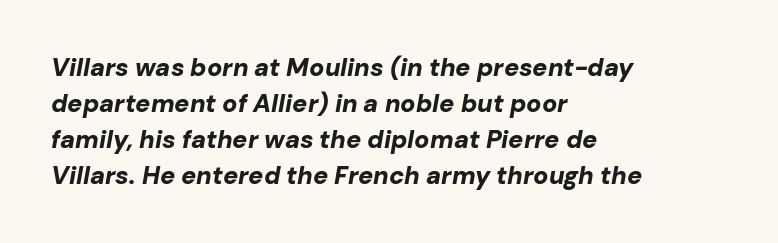
Regarding leading, the lines here are spaced in the standard way. The face used here has the dense, thick strokes of a bold. In terms of letterspacing, this is plain default setting. Check the space under the baseline: it is left empty.
